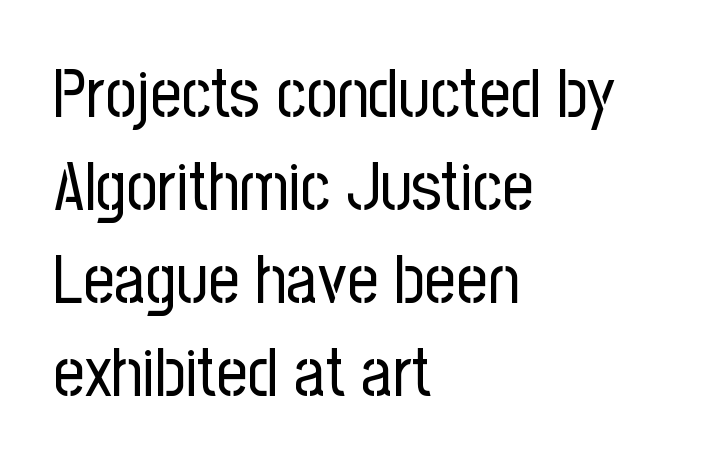
The image shows 68 px regular-weight, condensed sans-serif type, upright; set left-aligned, normal line spacing (1.37x), normal letter spacing, not underlined; low stroke contrast and a medium x-height.
